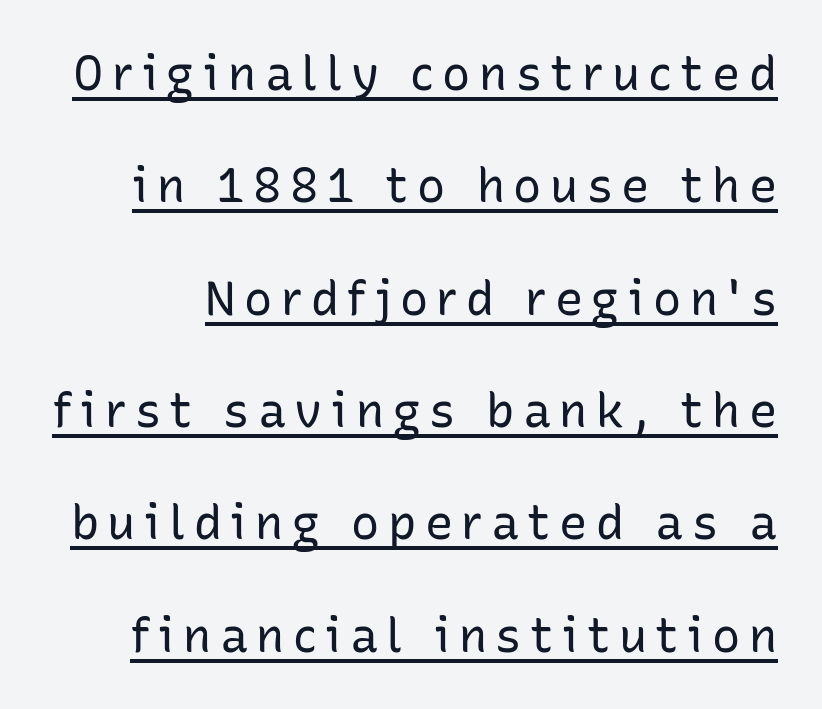
The image shows 47 px regular-weight sans-serif type, upright; set loose line spacing (2.39x), underlined; low stroke contrast and a medium x-height.
